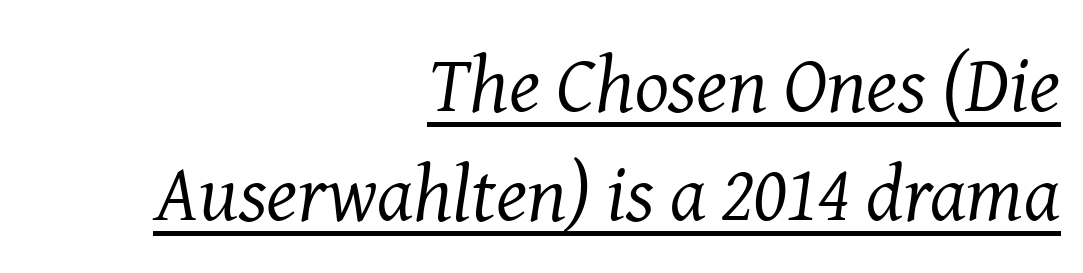
The image shows 80 px regular-weight serif type, italic (leaning right); set right-aligned, normal line spacing (1.36x), normal letter spacing, underlined; medium stroke contrast and a medium x-height.
